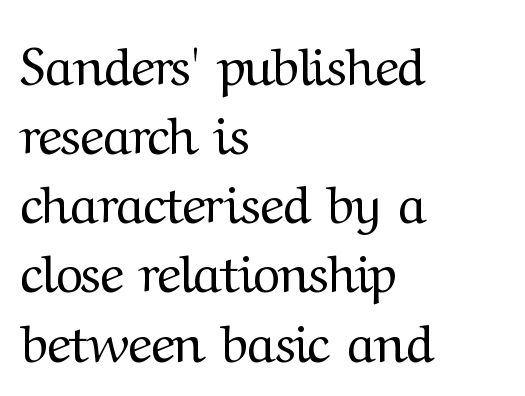
{"serif": "yes", "italic": "no", "bold": "no", "weight": "regular", "width": "normal", "stroke_contrast": "medium", "x_height": "medium", "monospaced": "no", "underline": "no", "align": "left", "line_spacing": "normal", "line_spacing_ratio": 1.33, "letter_spacing": "normal", "letter_spacing_em": 0.0, "glyph_px": 52}
